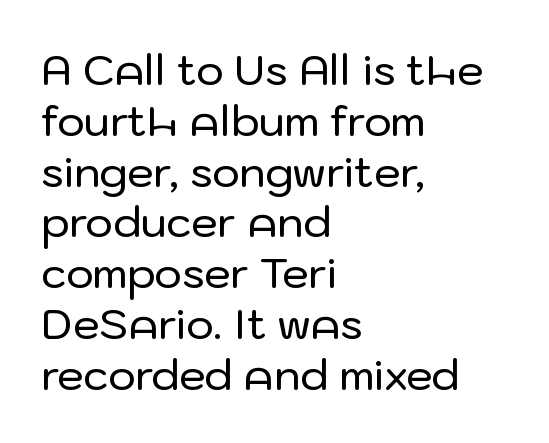
{"serif": "no", "italic": "no", "width": "normal", "stroke_contrast": "low", "x_height": "medium", "monospaced": "no", "underline": "no", "align": "left", "line_spacing_ratio": 1.21, "letter_spacing": "normal", "letter_spacing_em": 0.0, "glyph_px": 42}
